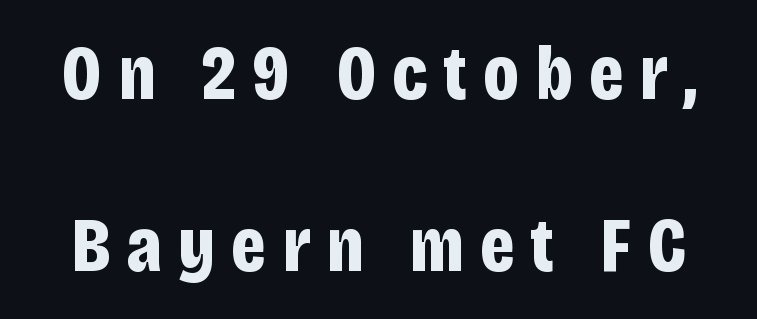
Q: Is the text bold? A: Yes.
Q: Is the text italic (slanted)? A: No, it is upright.
Q: Is the typeface a serif or a sans-serif typeface? A: Sans-serif.
Q: Is the text underlined? A: No.
Q: Is the spacing between letters normal or unusually wide? A: Unusually wide.
Q: Is the spacing between lines tight, normal or loose? A: Loose.
Q: Width (condensed, normal, or wide)? A: Condensed.
Q: Stroke contrast? A: Low.
Q: x-height? A: Large.
Q: Monospaced? A: No.
